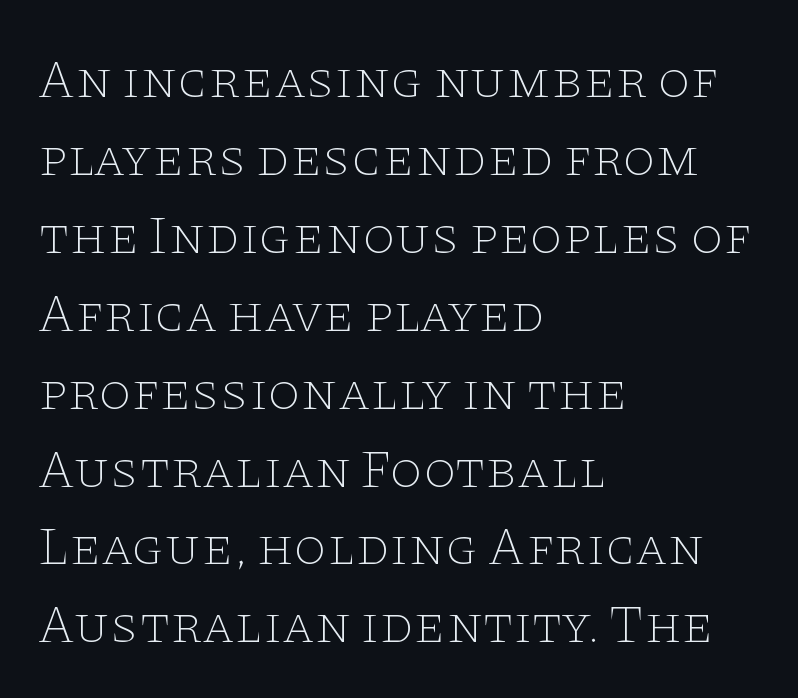
Q: Is the text bold? A: No.
Q: Is the text italic (slanted)? A: No, it is upright.
Q: Is the typeface a serif or a sans-serif typeface? A: Serif.
Q: Is the text underlined? A: No.
Q: How is the paragraph aligned? A: Left-aligned.
Q: Is the spacing between letters normal or unusually wide? A: Normal.
Q: Is the spacing between lines tight, normal or loose? A: Normal.
Q: Width (condensed, normal, or wide)? A: Wide.
Q: Stroke contrast? A: Low.
Q: x-height? A: Large.
Q: Monospaced? A: No.
